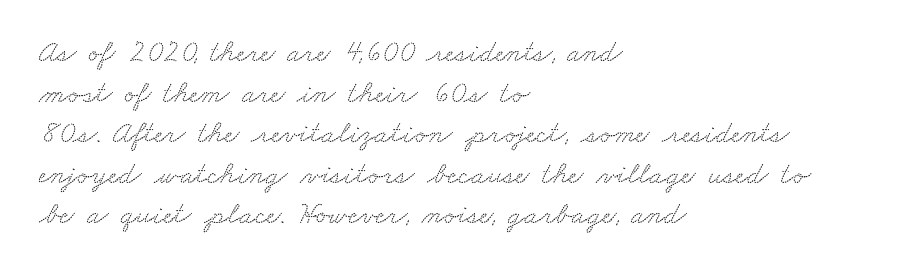
The image shows 31 px wide type; set left-aligned, normal line spacing (1.31x), normal letter spacing, not underlined; low stroke contrast and a small x-height.
